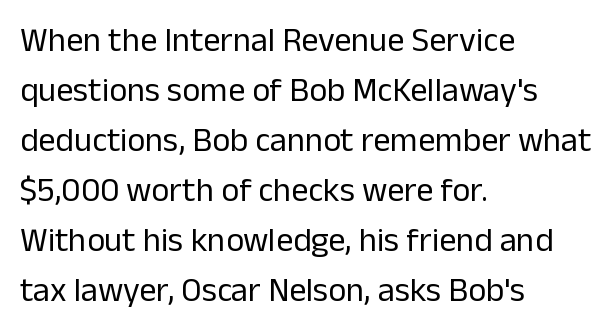
The image shows 34 px regular-weight sans-serif type, upright; set left-aligned, normal line spacing (1.47x), normal letter spacing, not underlined; low stroke contrast and a medium x-height.
